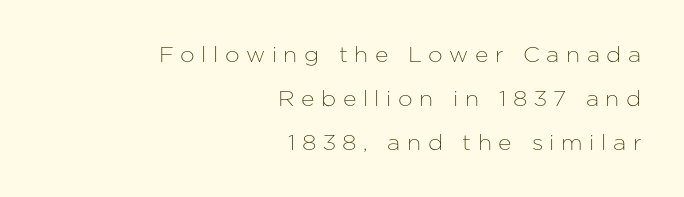
Q: Is the text italic (slanted)? A: No, it is upright.
Q: Is the text underlined? A: No.
Q: How is the paragraph aligned? A: Right-aligned.
Q: Is the spacing between letters normal or unusually wide? A: Unusually wide.
Q: Is the spacing between lines tight, normal or loose? A: Loose.
